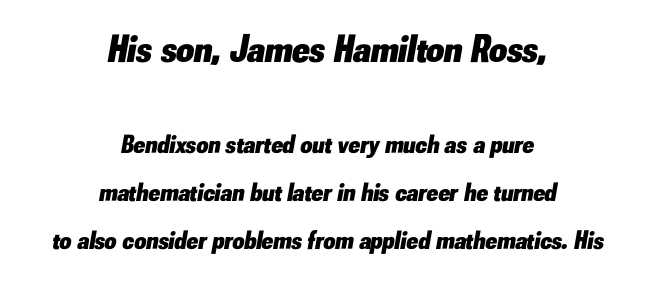
Q: Is the text bold? A: Yes.
Q: Is the text italic (slanted)? A: Yes, it leans right by about 10 degrees.
Q: Is the text underlined? A: No.
Q: How is the paragraph aligned? A: Centered.
Q: Is the spacing between letters normal or unusually wide? A: Normal.
Q: Which block of text is set in a larger size, the first (top) or the second (bottom)? A: The first (top) one.
Q: Width (condensed, normal, or wide)? A: Normal.
Q: Stroke contrast? A: Low.
Q: x-height? A: Small.
Q: Monospaced? A: No.
